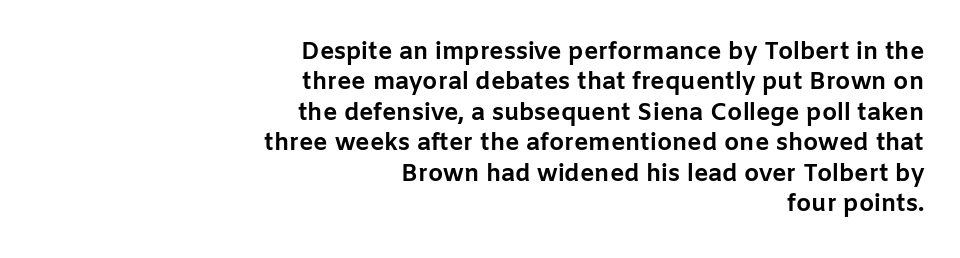
Q: Is the text bold? A: Yes.
Q: Is the text italic (slanted)? A: No, it is upright.
Q: Is the text underlined? A: No.
Q: How is the paragraph aligned? A: Right-aligned.
Q: Is the spacing between letters normal or unusually wide? A: Normal.
Q: Is the spacing between lines tight, normal or loose? A: Normal.
